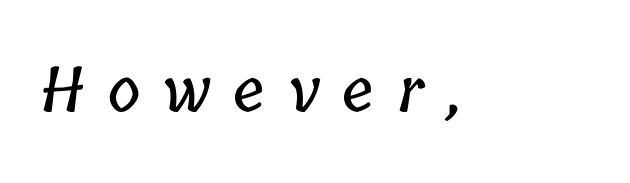
Glance below the letters and you will spot only blank space. You could not count columns in this text — the font is proportionally spaced. Substantial extra tracking has been applied to these lines.
